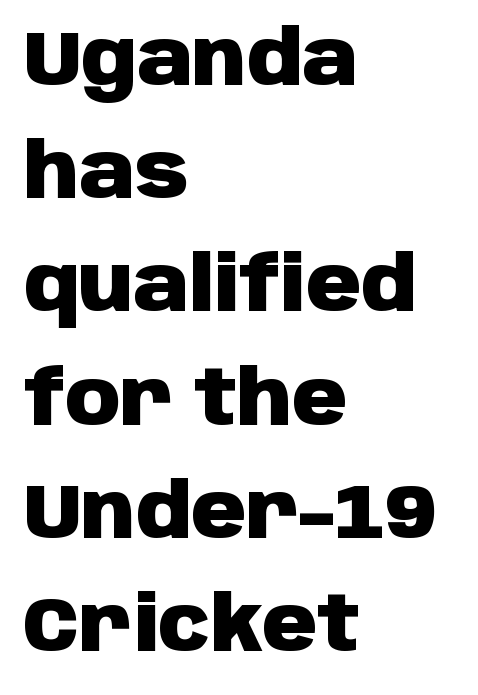
{"serif": "no", "italic": "no", "bold": "yes", "weight": "heavy", "width": "normal", "stroke_contrast": "low", "x_height": "large", "monospaced": "no", "underline": "no", "align": "left", "line_spacing": "normal", "line_spacing_ratio": 1.49, "letter_spacing": "normal", "letter_spacing_em": 0.0, "glyph_px": 76}
